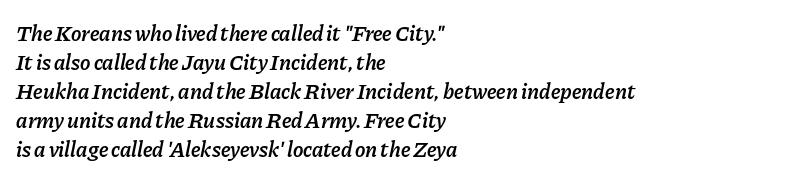
{"italic": "yes", "lean": "right", "slant_degrees": 11, "bold": "semi", "underline": "no", "align": "left", "line_spacing": "normal", "line_spacing_ratio": 1.32, "letter_spacing": "normal", "letter_spacing_em": 0.0, "glyph_px": 22}
